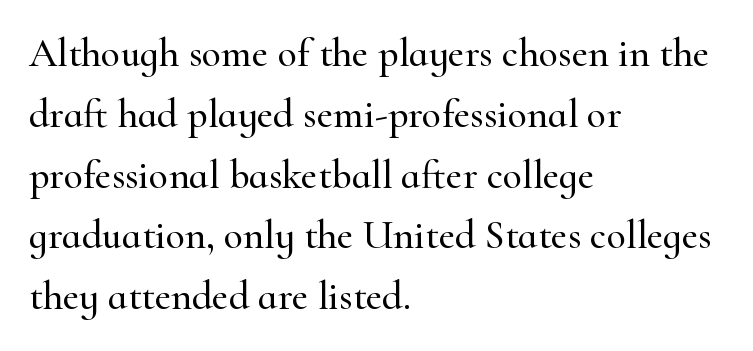
{"serif": "yes", "italic": "no", "width": "normal", "stroke_contrast": "high", "x_height": "small", "monospaced": "no", "underline": "no", "align": "left", "line_spacing": "normal", "line_spacing_ratio": 1.52, "letter_spacing": "normal", "letter_spacing_em": 0.0, "glyph_px": 40}
